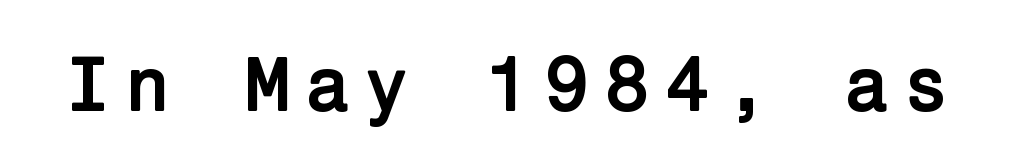
Do the letters lean? They stand straight. Glance below the letters and you will spot only blank space. Stroke thickness is high; the sample reads as a true bold. The font family rendered here belongs to the sans-serif group.
